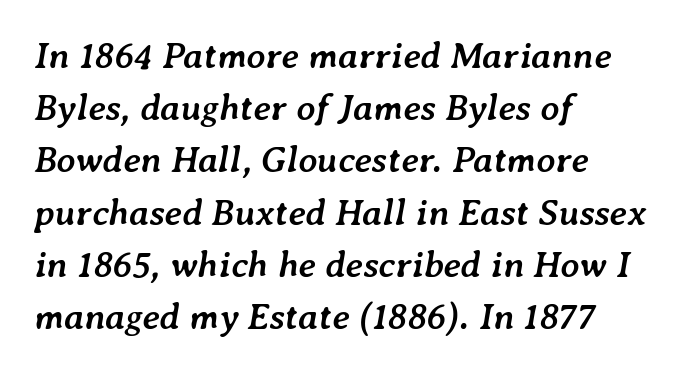
{"italic": "yes", "lean": "right", "slant_degrees": 7, "bold": "yes", "weight": "semibold", "width": "normal", "stroke_contrast": "low", "x_height": "medium", "monospaced": "no", "underline": "no", "align": "left", "line_spacing": "normal", "line_spacing_ratio": 1.41, "letter_spacing": "normal", "letter_spacing_em": 0.0, "glyph_px": 37}
